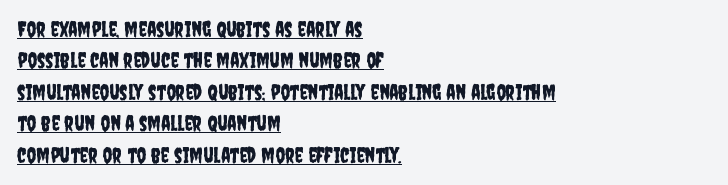
The typography opts for an upright posture over an oblique one. Spacing between characters is what you'd get straight out of the box. The lines are quadded left. One glance says typical: line gaps are just what's usual. Beneath each row of characters lies a ruled line.
